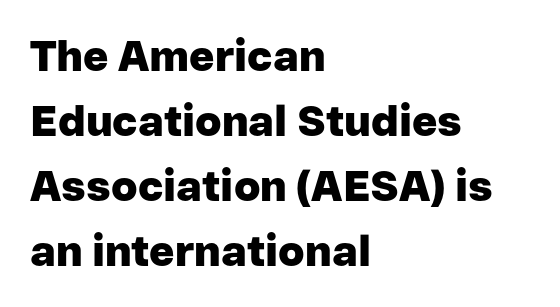
The image shows 43 px heavy sans-serif type, upright; set left-aligned, normal line spacing (1.51x), normal letter spacing, not underlined; low stroke contrast and a medium x-height.
